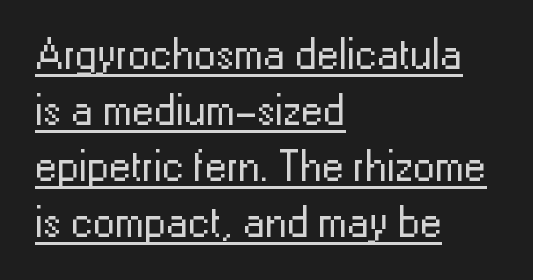
Looks like someone drew a line under every word here. The vertical gap from one line to the next is medium. A student would call this left alignment; a typographer would say flush left, rag right. Each stroke keeps to a modest, everyday thickness or less.
